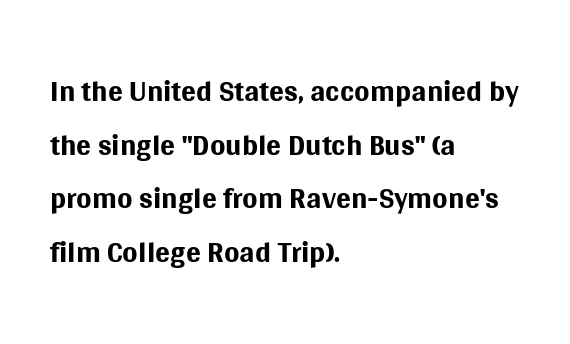
Q: Is the text bold? A: No.
Q: Is the text italic (slanted)? A: No, it is upright.
Q: Is the typeface a serif or a sans-serif typeface? A: Sans-serif.
Q: Is the text underlined? A: No.
Q: How is the paragraph aligned? A: Left-aligned.
Q: Is the spacing between letters normal or unusually wide? A: Normal.
Q: Width (condensed, normal, or wide)? A: Normal.
Q: Stroke contrast? A: Medium.
Q: x-height? A: Large.
Q: Monospaced? A: No.
